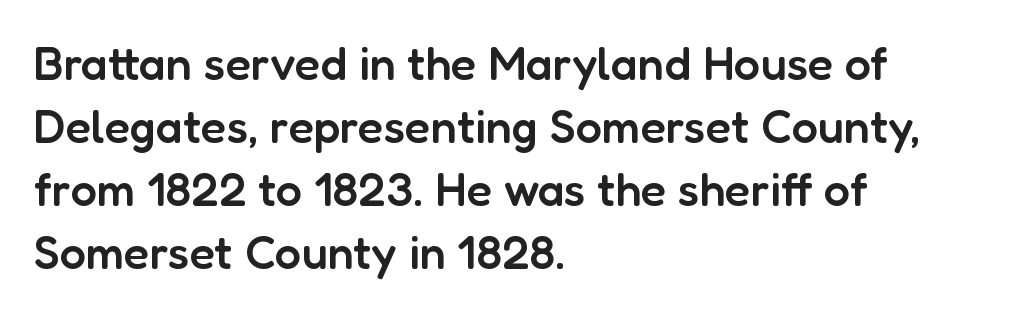
{"serif": "no", "italic": "no", "bold": "semi", "weight": "semibold", "width": "normal", "stroke_contrast": "low", "x_height": "medium", "monospaced": "no", "underline": "no", "align": "left", "line_spacing": "normal", "line_spacing_ratio": 1.34, "letter_spacing": "normal", "letter_spacing_em": 0.0, "glyph_px": 47}
